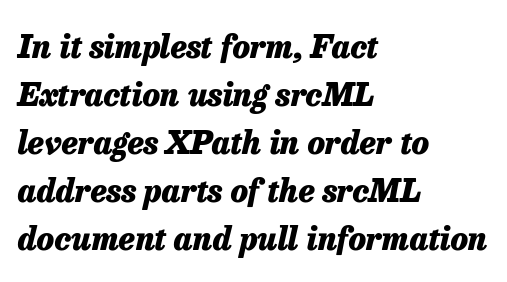
The image shows 32 px heavy type, italic (leaning right); set left-aligned, normal line spacing (1.5x), normal letter spacing, not underlined; low stroke contrast and a medium x-height.
